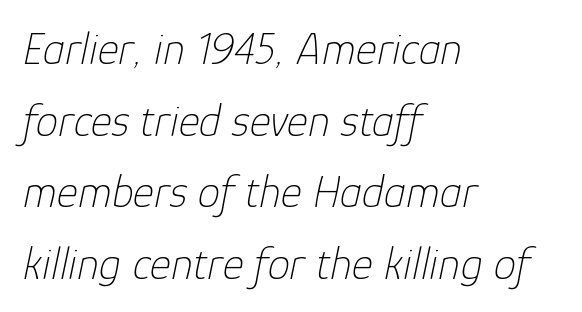
Is the type slanted? Yes — the strokes lean at a clear angle. Each line starts at the same left margin while the right side varies. The gap between lines stays unmarked. You could call the tracking neutral — neither tight nor loose. Honestly, the row spacing looks completely unremarkable.
